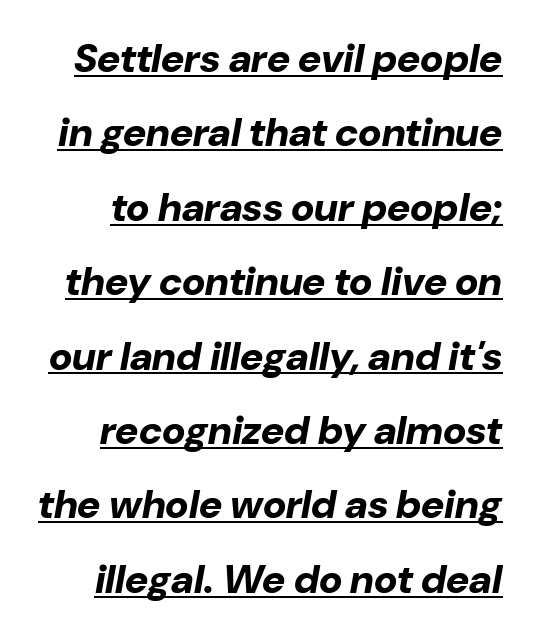
The image shows 40 px bold type, italic (leaning right); set line spacing 1.86x, normal letter spacing, underlined; low stroke contrast and a medium x-height.
